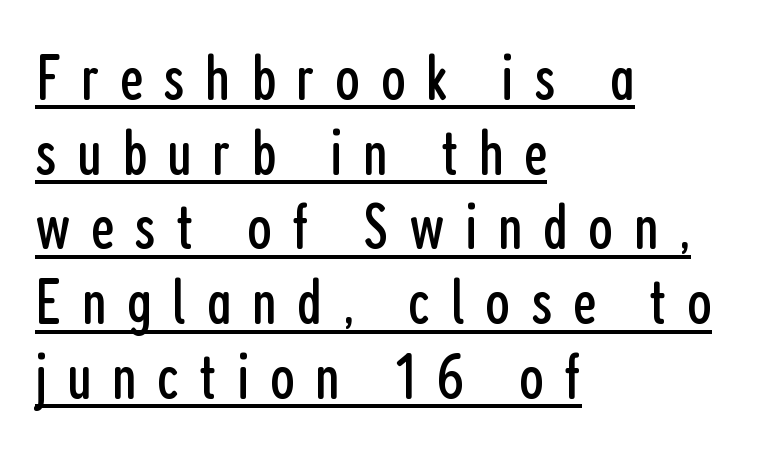
Italic: no, the glyphs are upright roman. The line-height multiplier appears low, near solid setting. This sample has the flowing, uneven cadence of proportional lettering. Weight: regular or lighter.
